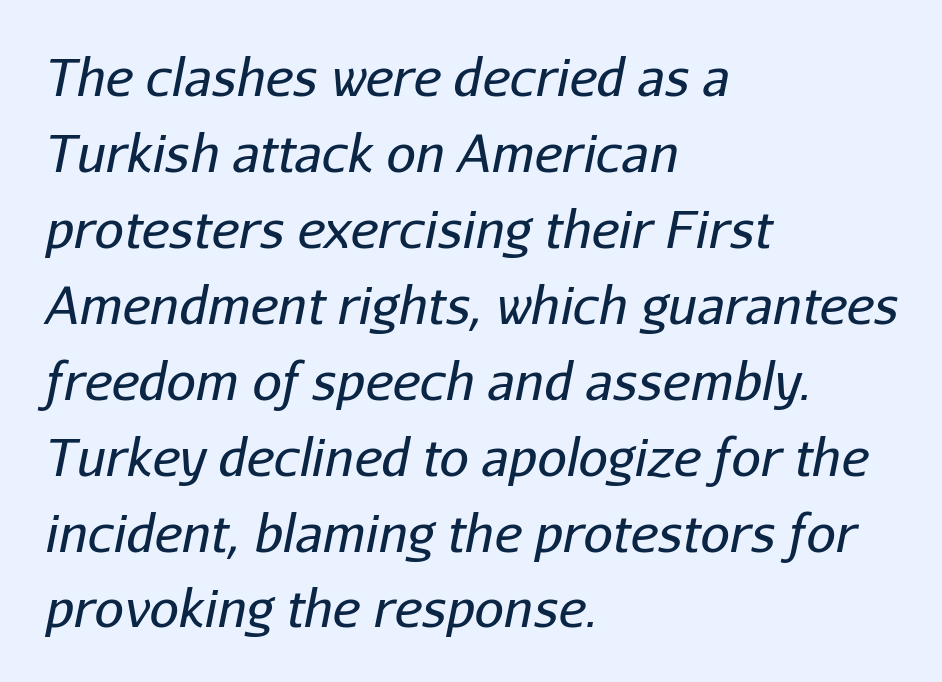
The image shows 52 px regular-weight type, italic (leaning right); set left-aligned, normal line spacing (1.46x), normal letter spacing, not underlined; low stroke contrast and a medium x-height.
